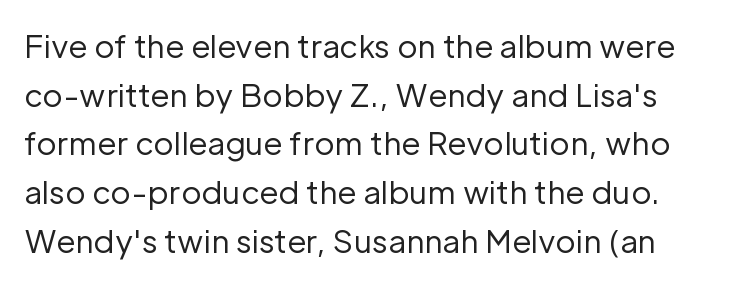
Compared with a typical body face, this is equally light or lighter still. Teacher's note: observe the even left margin — that is flush-left alignment. Is this a fixed-width face? No — the glyphs have proportional, varying widths. The letters stand straight up with perfectly vertical stems. This sample uses plain, unmodified letter spacing.
